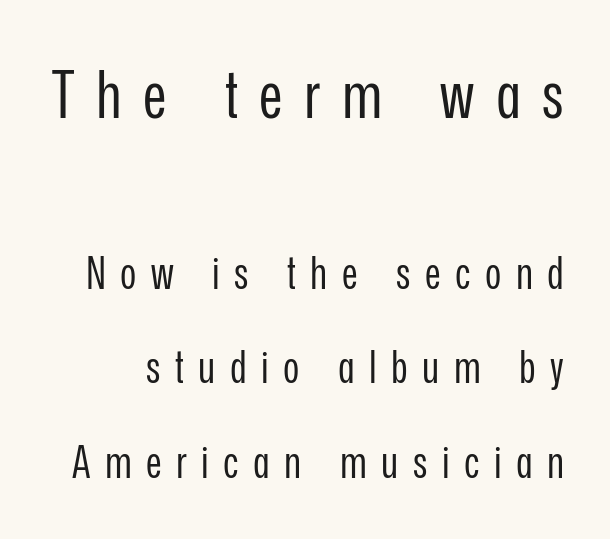
The image shows 66 px regular-weight, condensed sans-serif type, upright; set loose line spacing (2.15x), unusually wide letter spacing (+0.33 em), not underlined; the first (top) block is 1.5x larger; low stroke contrast and a medium x-height.
